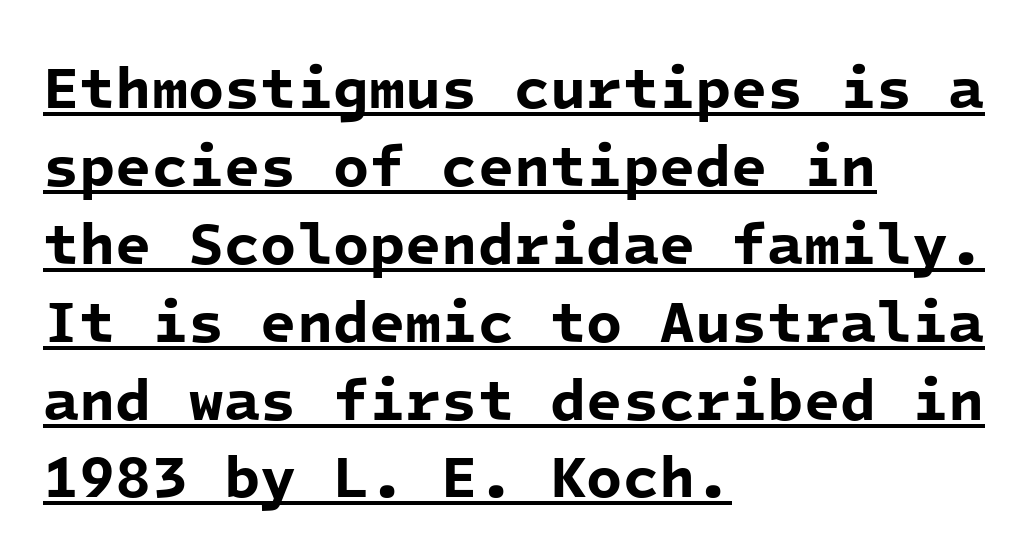
The image shows 59 px bold sans-serif type, monospaced; set left-aligned, normal line spacing (1.32x), normal letter spacing, underlined; low stroke contrast and a medium x-height.
